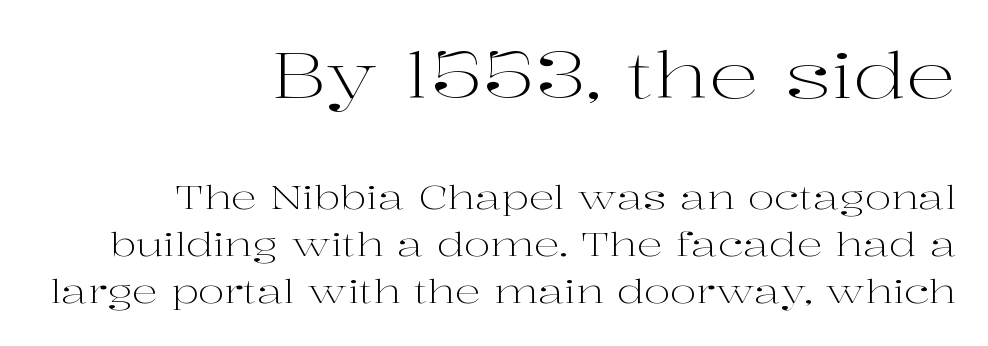
{"serif": "yes", "italic": "no", "bold": "no", "weight": "light", "width": "wide", "stroke_contrast": "high", "x_height": "medium", "monospaced": "no", "underline": "no", "align": "right", "line_spacing": "normal", "line_spacing_ratio": 1.47, "letter_spacing": "normal", "letter_spacing_em": 0.0, "larger_block": "first", "size_ratio": 1.97, "glyph_px": 63}
